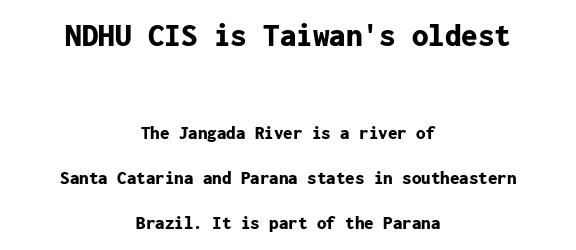
Q: Is the text bold? A: Yes.
Q: Is the text italic (slanted)? A: No, it is upright.
Q: Is the typeface a serif or a sans-serif typeface? A: Sans-serif.
Q: Is the text underlined? A: No.
Q: How is the paragraph aligned? A: Centered.
Q: Is the spacing between letters normal or unusually wide? A: Normal.
Q: Is the spacing between lines tight, normal or loose? A: Loose.
Q: Which block of text is set in a larger size, the first (top) or the second (bottom)? A: The first (top) one.
Q: Width (condensed, normal, or wide)? A: Normal.
Q: Stroke contrast? A: Low.
Q: x-height? A: Medium.
Q: Monospaced? A: Yes.
